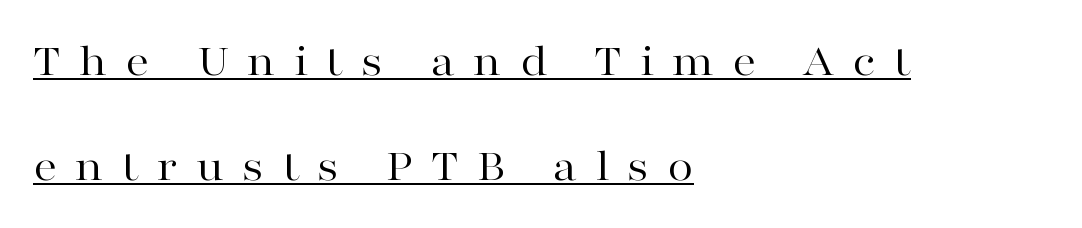
The ragged edge is on the right, which tells us the setting is flush left. Caption: expanded tracking, letters set apart. Underlined type. Ink coverage per letter is moderate at most. These lines stand farther apart than default settings would place them.
